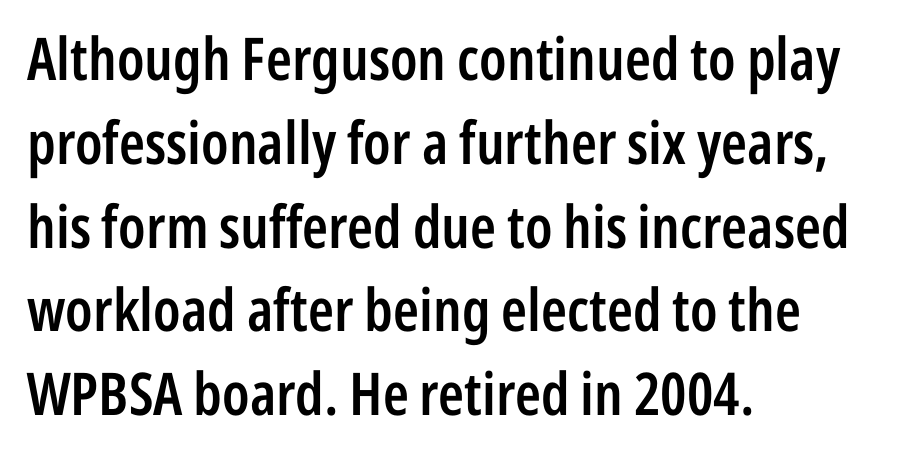
{"serif": "no", "italic": "no", "bold": "semi", "weight": "semibold", "width": "condensed", "stroke_contrast": "low", "x_height": "medium", "monospaced": "no", "underline": "no", "align": "left", "line_spacing": "normal", "line_spacing_ratio": 1.42, "letter_spacing": "normal", "letter_spacing_em": 0.0, "glyph_px": 59}
